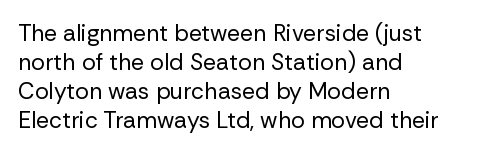
The image shows 23 px text type, upright; set left-aligned, normal line spacing (1.26x), normal letter spacing, not underlined.
